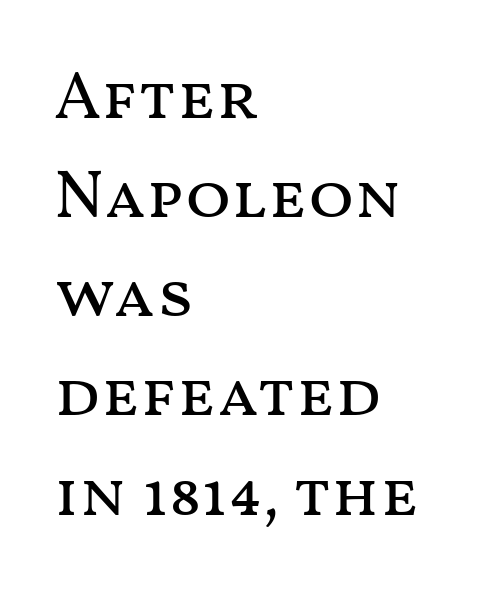
Q: Is the text bold? A: No.
Q: Is the text italic (slanted)? A: No, it is upright.
Q: Is the text underlined? A: No.
Q: How is the paragraph aligned? A: Left-aligned.
Q: Is the spacing between letters normal or unusually wide? A: Normal.
Q: Is the spacing between lines tight, normal or loose? A: Normal.
Q: Width (condensed, normal, or wide)? A: Wide.
Q: Stroke contrast? A: Medium.
Q: x-height? A: Medium.
Q: Monospaced? A: No.
